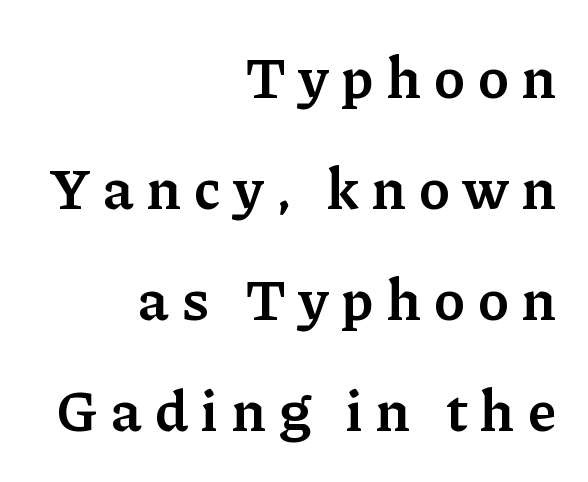
Q: Is the text bold? A: Semi-bold.
Q: Is the text italic (slanted)? A: No, it is upright.
Q: Is the typeface a serif or a sans-serif typeface? A: Serif.
Q: Is the text underlined? A: No.
Q: How is the paragraph aligned? A: Right-aligned.
Q: Is the spacing between letters normal or unusually wide? A: Unusually wide.
Q: Width (condensed, normal, or wide)? A: Normal.
Q: Stroke contrast? A: Low.
Q: x-height? A: Medium.
Q: Monospaced? A: No.
